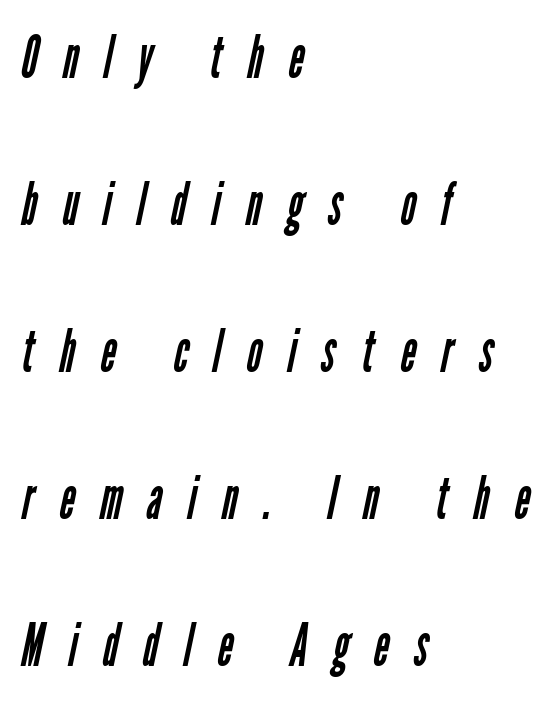
Beneath every word, the page is bare. There is plenty of visible air inserted between adjacent glyphs. Stroke thickness stays within the range of a standard reading face or lighter. The rendering anchors every line to the left-hand side.
